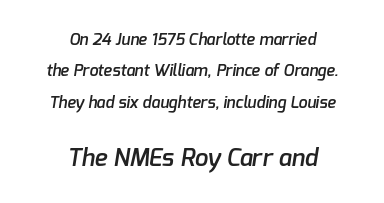
Q: Is the text bold? A: Semi-bold.
Q: Is the text underlined? A: No.
Q: How is the paragraph aligned? A: Centered.
Q: Is the spacing between letters normal or unusually wide? A: Normal.
Q: Is the spacing between lines tight, normal or loose? A: Loose.
Q: Which block of text is set in a larger size, the first (top) or the second (bottom)? A: The second (bottom) one.
